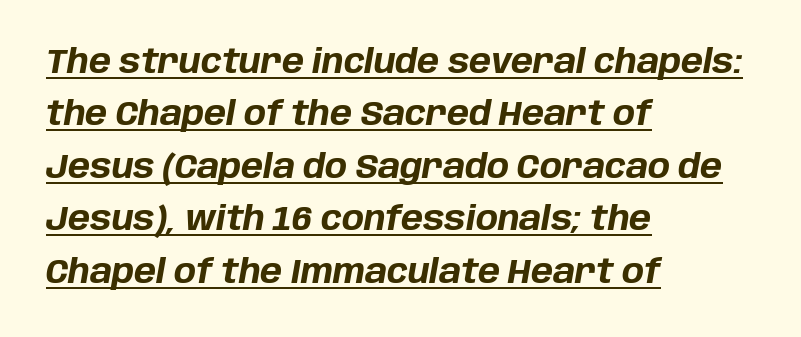
The image shows 33 px bold type, italic (leaning right); set left-aligned, normal line spacing (1.59x), normal letter spacing, underlined; low stroke contrast and a large x-height.
